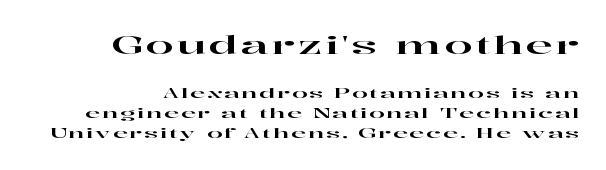
This rendering uses right alignment, leaving the left contour irregular. The lettering stays uniformly vertical, giving the passage a roman look. Two sizes are in play, and the larger belongs to the first block. One glance says typical: line gaps are just what's usual. The string is rendered with underlining switched off.
